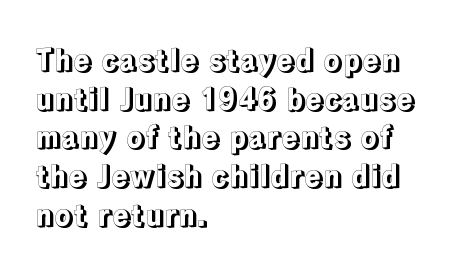
Q: Is the text italic (slanted)? A: No, it is upright.
Q: Is the text underlined? A: No.
Q: How is the paragraph aligned? A: Left-aligned.
Q: Is the spacing between letters normal or unusually wide? A: Normal.
Q: Is the spacing between lines tight, normal or loose? A: Normal.
Q: Width (condensed, normal, or wide)? A: Normal.
Q: x-height? A: Medium.
Q: Monospaced? A: No.
